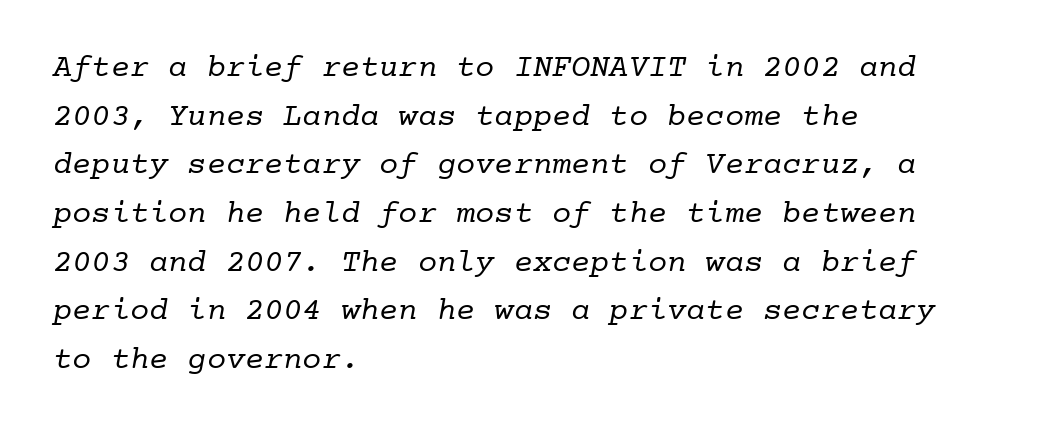
Classification — serif. Letters have the restrained weight of plain body copy at most. Letters rest on an invisible, unmarked baseline. This block has exactly the height ordinary leading produces. The paragraph shown leans on its left margin.
